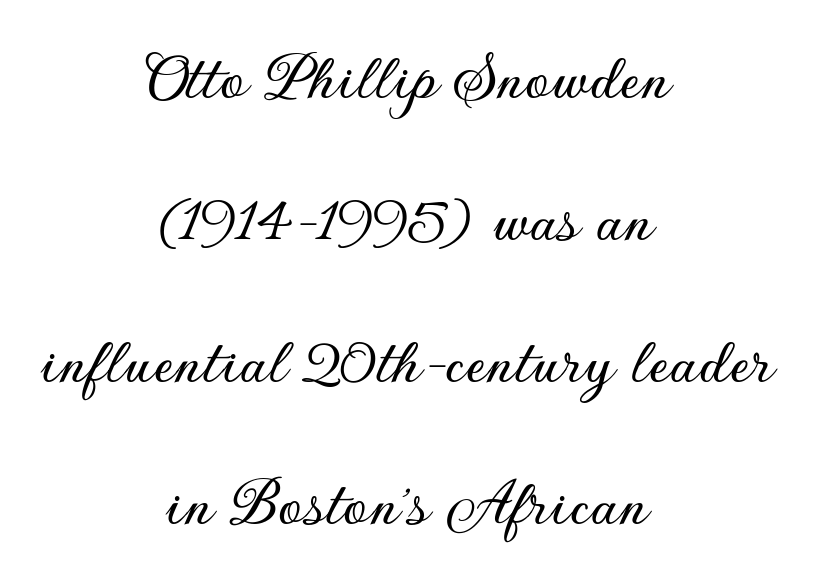
The image shows 70 px sans-serif type; set centered, loose line spacing (2.03x), normal letter spacing, not underlined; low stroke contrast and a small x-height.
